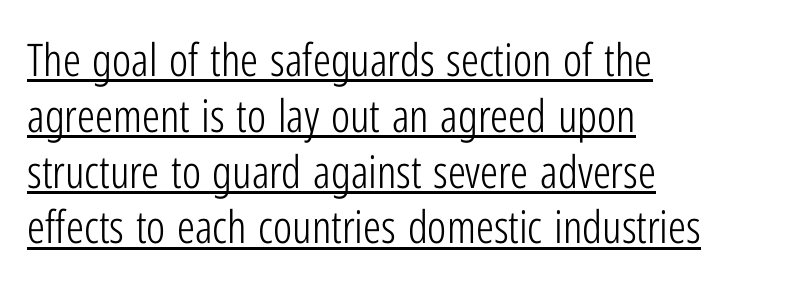
The image shows 45 px light, condensed sans-serif type, upright; set left-aligned, line spacing 1.24x, normal letter spacing, underlined; low stroke contrast and a medium x-height.
